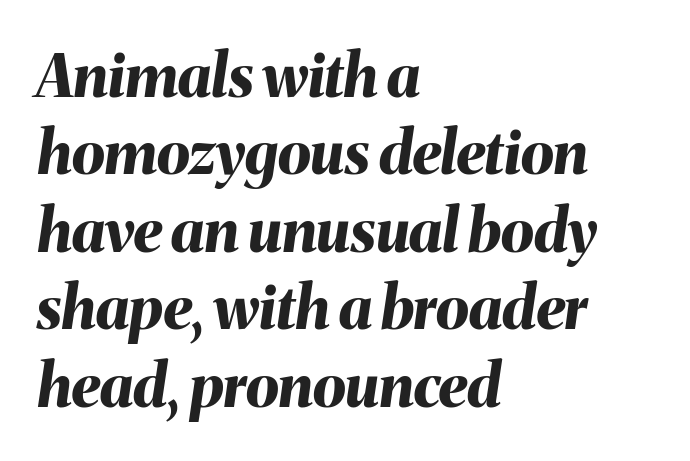
The image shows 60 px bold type, italic (leaning right); set left-aligned, normal line spacing (1.29x), normal letter spacing, not underlined; medium stroke contrast and a medium x-height.
